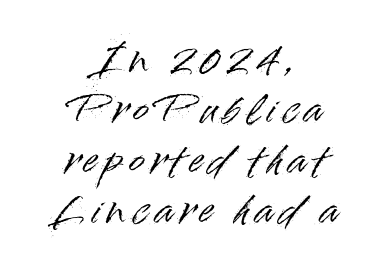
The image shows 37 px sans-serif type; set centered, normal line spacing (1.36x), not underlined; high stroke contrast and a small x-height.
